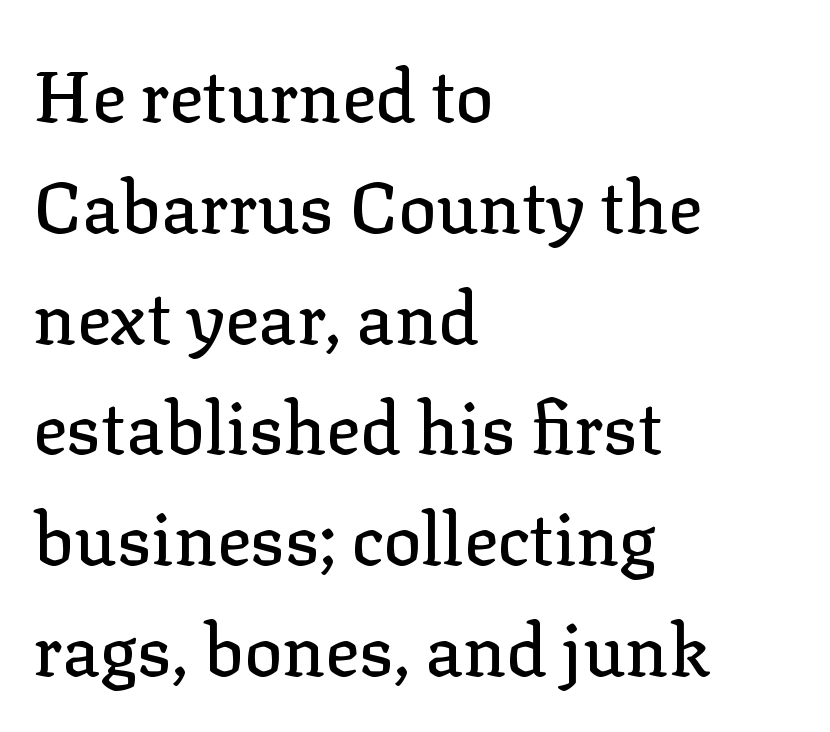
The baseline area is clear. Line spacing here is normal. Do the characters align in a grid? No, the font is proportional. Little horizontal feet cap the strokes, marking this as serif type.
